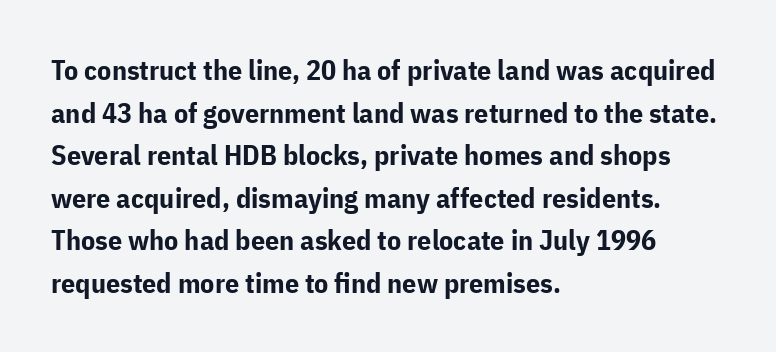
Q: Is the text bold? A: Yes.
Q: Is the text italic (slanted)? A: No, it is upright.
Q: Is the typeface a serif or a sans-serif typeface? A: Sans-serif.
Q: Is the text underlined? A: No.
Q: How is the paragraph aligned? A: Left-aligned.
Q: Is the spacing between letters normal or unusually wide? A: Normal.
Q: Is the spacing between lines tight, normal or loose? A: Normal.
Q: Width (condensed, normal, or wide)? A: Normal.
Q: Stroke contrast? A: Low.
Q: x-height? A: Medium.
Q: Monospaced? A: No.
